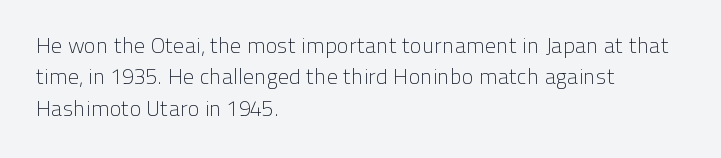
The line-height multiplier appears to be the usual default. The ragged edge is on the right, which tells us the setting is flush left. A typesetter would mark this as roman, not italic. This sample uses plain, unmodified letter spacing. No letter is thick-stroked: the sample isn't bold.
